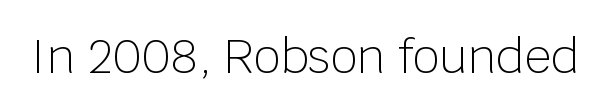
Rendered with straight, roman letterforms. Think of a printed novel: that variable character pitch is what you see here. Glance below the letters and you will spot only blank space. The characters display no serif detailing; their extremities are plain.
